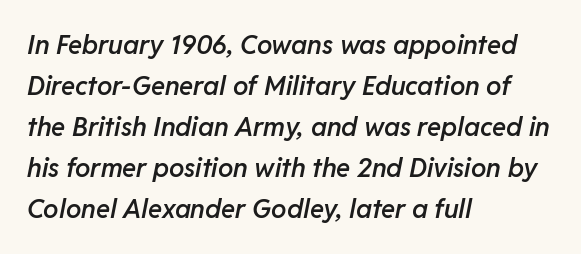
The image shows 26 px text type, italic (leaning right); set left-aligned, normal line spacing (1.58x), normal letter spacing, not underlined.
